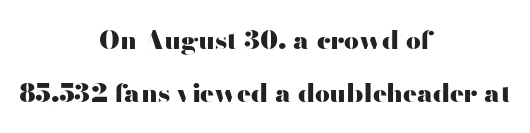
{"italic": "no", "bold": "yes", "underline": "no", "align": "center", "line_spacing": "loose", "line_spacing_ratio": 2.05, "letter_spacing": "normal", "letter_spacing_em": 0.0, "glyph_px": 26}
